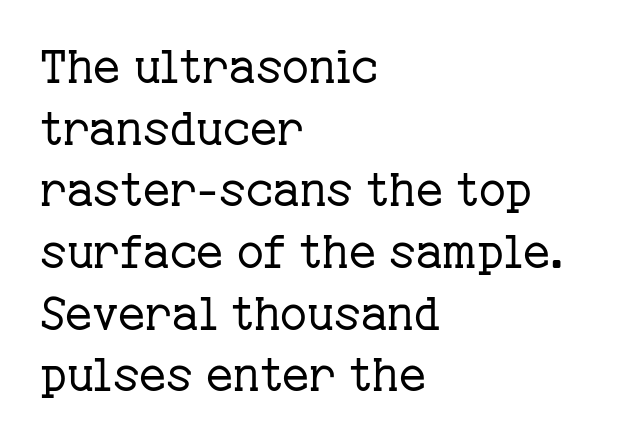
{"serif": "yes", "italic": "no", "bold": "no", "weight": "regular", "width": "normal", "stroke_contrast": "low", "x_height": "medium", "monospaced": "no", "underline": "no", "align": "left", "line_spacing": "normal", "line_spacing_ratio": 1.34, "letter_spacing": "normal", "letter_spacing_em": 0.0, "glyph_px": 46}
